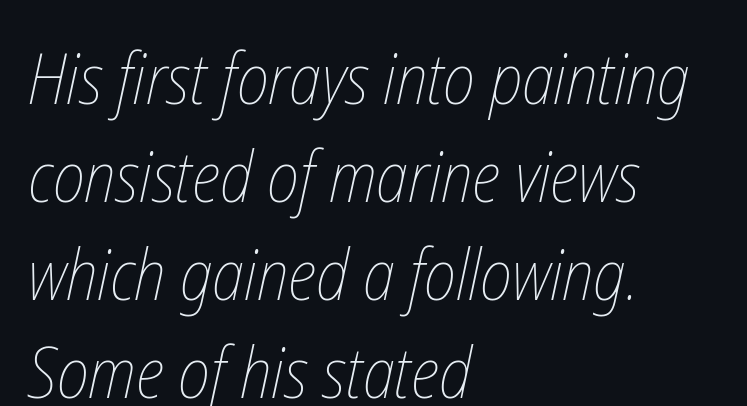
The vertical gap from one line to the next is medium. The paragraph shown leans on its left margin. Each letter keeps its own natural width here, so spacing adapts to shape. The cut favours lightness, reaching ordinary text weight at its darkest.
